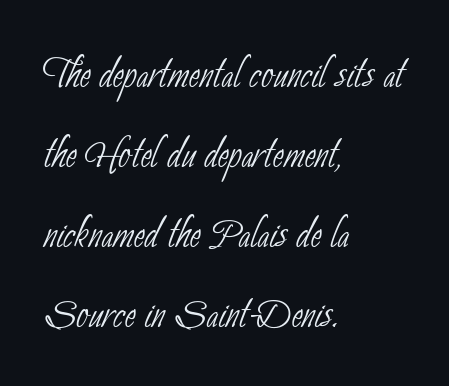
Q: Is the text bold? A: No.
Q: Is the typeface a serif or a sans-serif typeface? A: Sans-serif.
Q: Is the text underlined? A: No.
Q: How is the paragraph aligned? A: Left-aligned.
Q: Is the spacing between letters normal or unusually wide? A: Normal.
Q: Is the spacing between lines tight, normal or loose? A: Normal.
Q: Width (condensed, normal, or wide)? A: Condensed.
Q: Stroke contrast? A: Low.
Q: x-height? A: Small.
Q: Monospaced? A: No.
